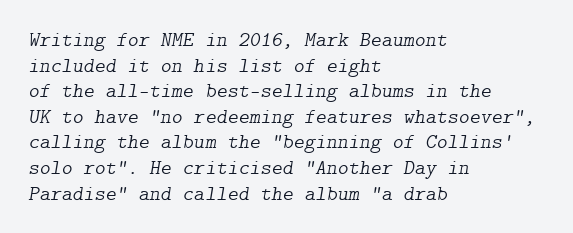
The image shows 21 px text type, italic (leaning right); set left-aligned, line spacing 1.22x, normal letter spacing, not underlined.
